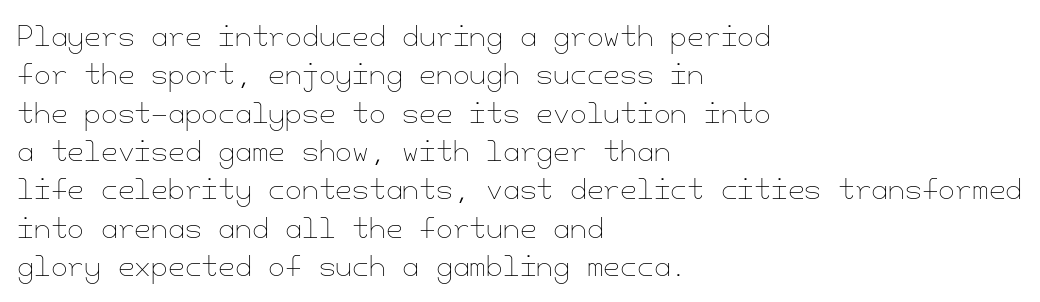
{"italic": "no", "bold": "no", "underline": "no", "align": "left", "line_spacing": "normal", "line_spacing_ratio": 1.42, "letter_spacing": "normal", "letter_spacing_em": 0.0, "glyph_px": 27}
